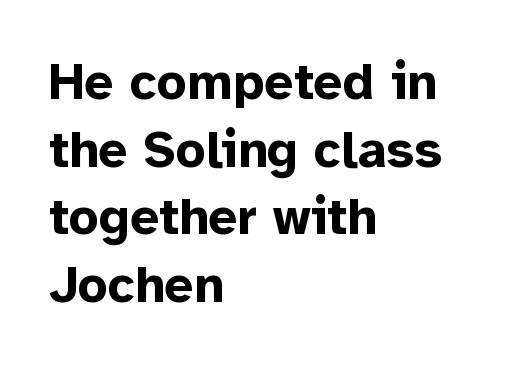
The font's upright variant was chosen for this text. This sample uses plain, unmodified letter spacing. These lines carry a lot of weight — the face is fully bold. A typesetter would label this face a sans.
